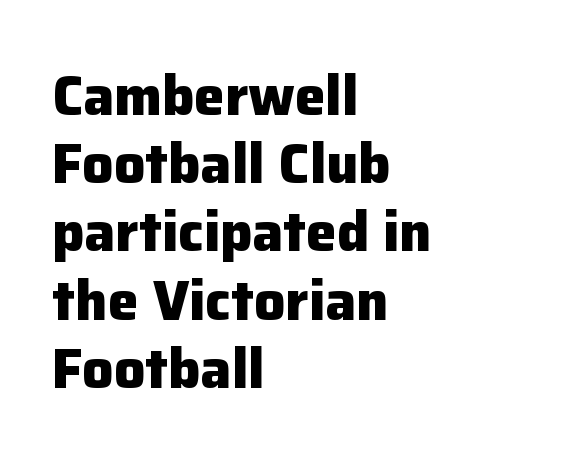
Weight: bold. The specimen reads as upright at a glance. You could not count columns in this text — the font is proportionally spaced. The gap between lines stays unmarked.
